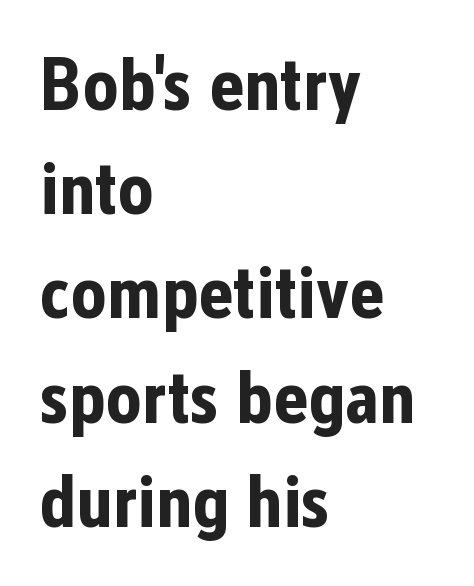
Short note: letters normally spaced. The typography opts for an upright posture over an oblique one. Descenders hang freely into open space. The letters are bold, with thick, heavy strokes.
